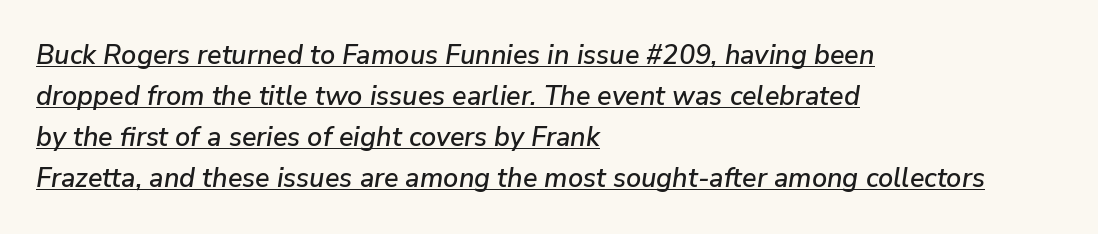
The passage shown is underscored from start to finish. The glyphs look as if they've been sheared to an angle. Notice how descenders clear the ascenders below comfortably — that's standard leading. Which margin do the lines hug? The left one — the right edge is uneven. Caption: standard tracking, unaltered.
